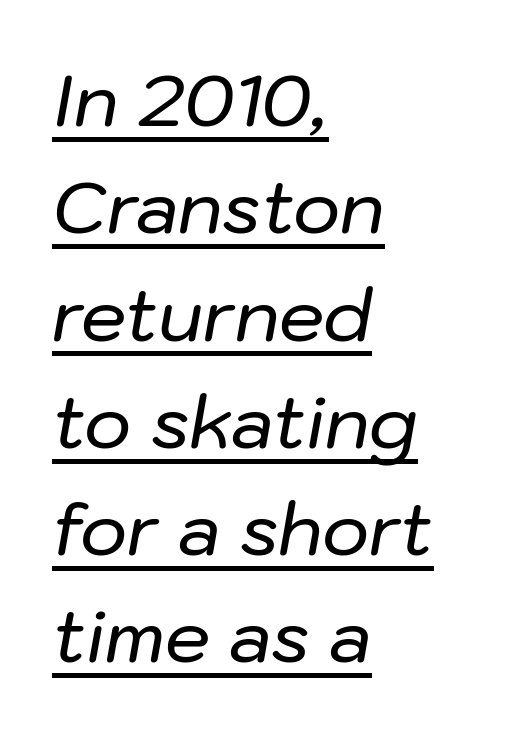
The image shows 72 px text type, italic (leaning right); set left-aligned, normal line spacing (1.49x), normal letter spacing, underlined; low stroke contrast and a medium x-height.
